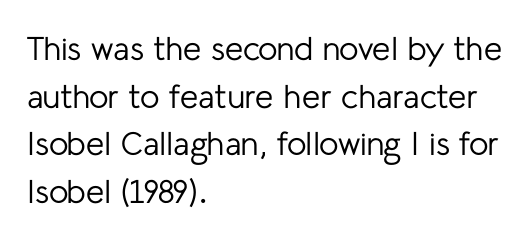
Q: Is the text bold? A: No.
Q: Is the text italic (slanted)? A: No, it is upright.
Q: Is the typeface a serif or a sans-serif typeface? A: Sans-serif.
Q: Is the text underlined? A: No.
Q: How is the paragraph aligned? A: Left-aligned.
Q: Is the spacing between letters normal or unusually wide? A: Normal.
Q: Is the spacing between lines tight, normal or loose? A: Normal.
Q: Width (condensed, normal, or wide)? A: Normal.
Q: Stroke contrast? A: Low.
Q: x-height? A: Medium.
Q: Monospaced? A: No.
